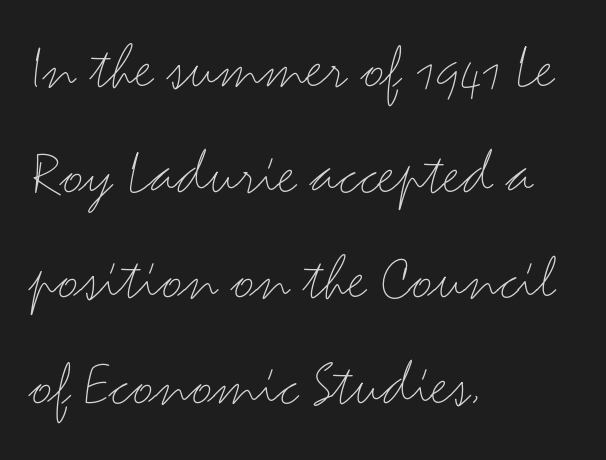
The passage shown is not bold in any degree. This rendering uses left alignment, leaving the right contour irregular. A typesetter would call this proportional, since set widths differ per character. Only glyphs here, with clear space below each row. The face used here is rendered with its standard letterfit.
